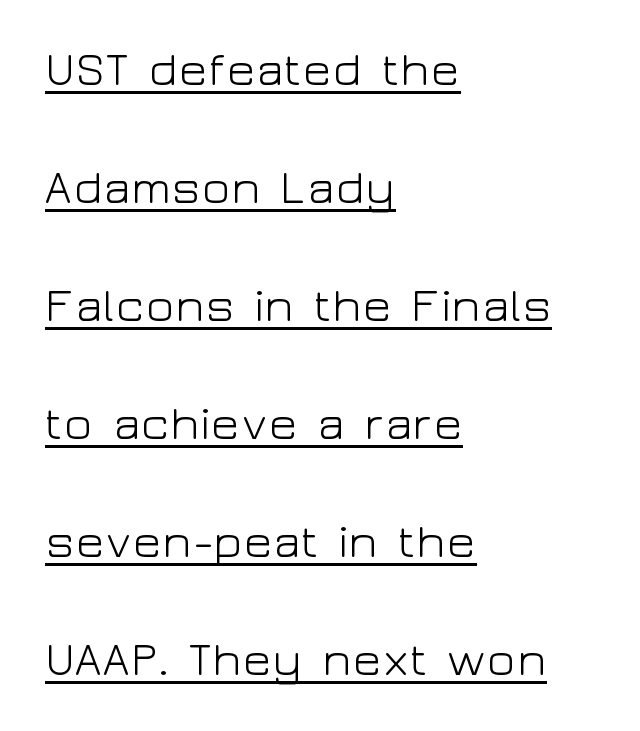
{"serif": "no", "italic": "no", "bold": "no", "weight": "light", "width": "wide", "stroke_contrast": "low", "x_height": "medium", "monospaced": "no", "underline": "yes", "align": "left", "line_spacing": "loose", "line_spacing_ratio": 2.46, "letter_spacing": "normal", "letter_spacing_em": 0.0, "glyph_px": 48}
